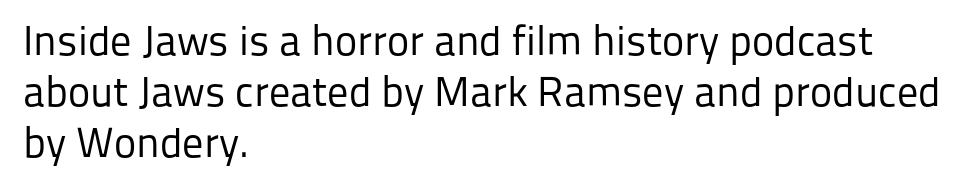
{"serif": "no", "italic": "no", "bold": "no", "weight": "regular", "width": "normal", "stroke_contrast": "low", "x_height": "medium", "monospaced": "no", "underline": "no", "align": "left", "line_spacing_ratio": 1.22, "letter_spacing": "normal", "letter_spacing_em": 0.0, "glyph_px": 42}
